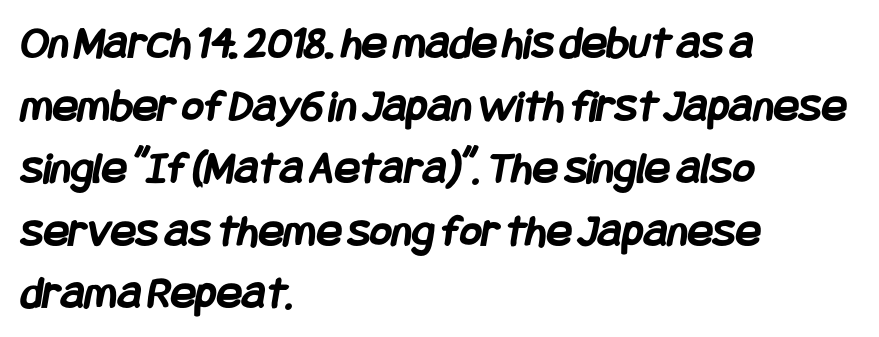
{"serif": "no", "bold": "yes", "weight": "semibold", "width": "condensed", "stroke_contrast": "low", "x_height": "large", "underline": "no", "align": "left", "line_spacing": "normal", "line_spacing_ratio": 1.33, "letter_spacing": "normal", "letter_spacing_em": 0.0, "glyph_px": 47}
